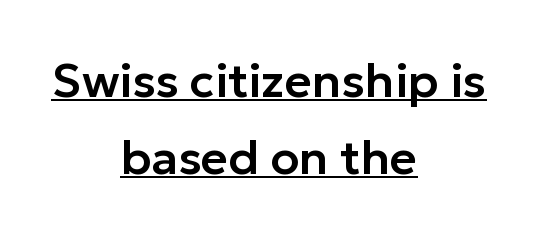
{"serif": "no", "italic": "no", "width": "normal", "stroke_contrast": "low", "x_height": "medium", "monospaced": "no", "underline": "yes", "align": "center", "line_spacing": "normal", "line_spacing_ratio": 1.64, "letter_spacing": "normal", "letter_spacing_em": 0.0, "glyph_px": 47}
